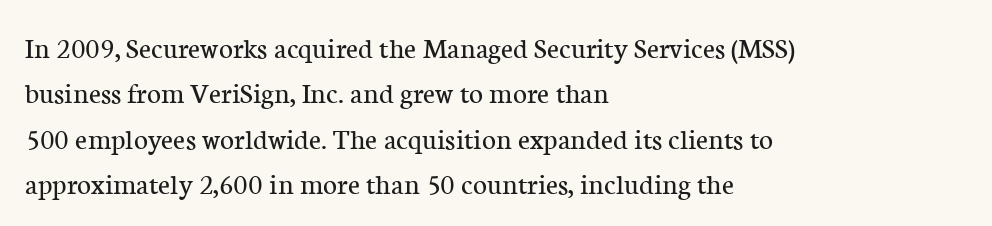
Q: Is the text bold? A: No.
Q: Is the text italic (slanted)? A: No, it is upright.
Q: Is the typeface a serif or a sans-serif typeface? A: Serif.
Q: Is the text underlined? A: No.
Q: How is the paragraph aligned? A: Left-aligned.
Q: Is the spacing between letters normal or unusually wide? A: Normal.
Q: Is the spacing between lines tight, normal or loose? A: Normal.
Q: Width (condensed, normal, or wide)? A: Normal.
Q: Stroke contrast? A: Low.
Q: x-height? A: Medium.
Q: Monospaced? A: No.
